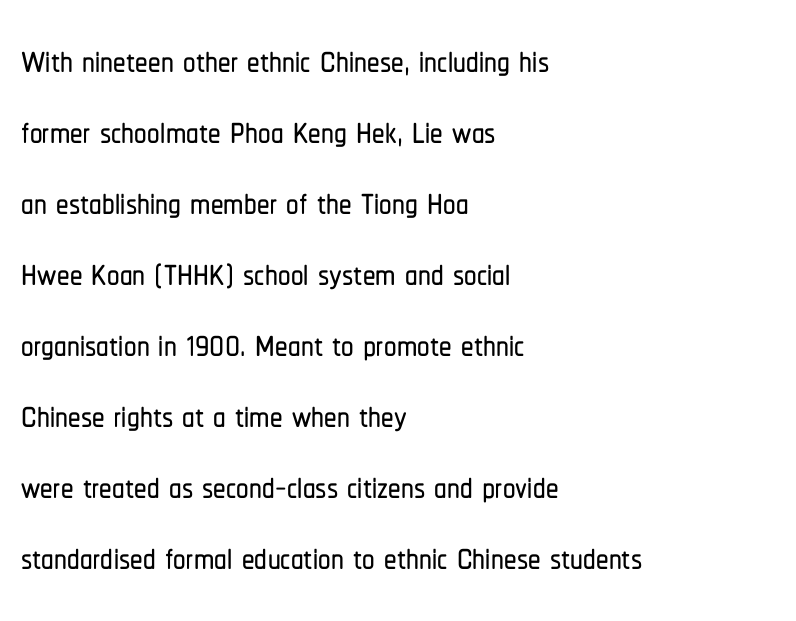
The image shows 50 px condensed sans-serif type, upright; set left-aligned, normal line spacing (1.42x), normal letter spacing, not underlined; low stroke contrast and a medium x-height.
